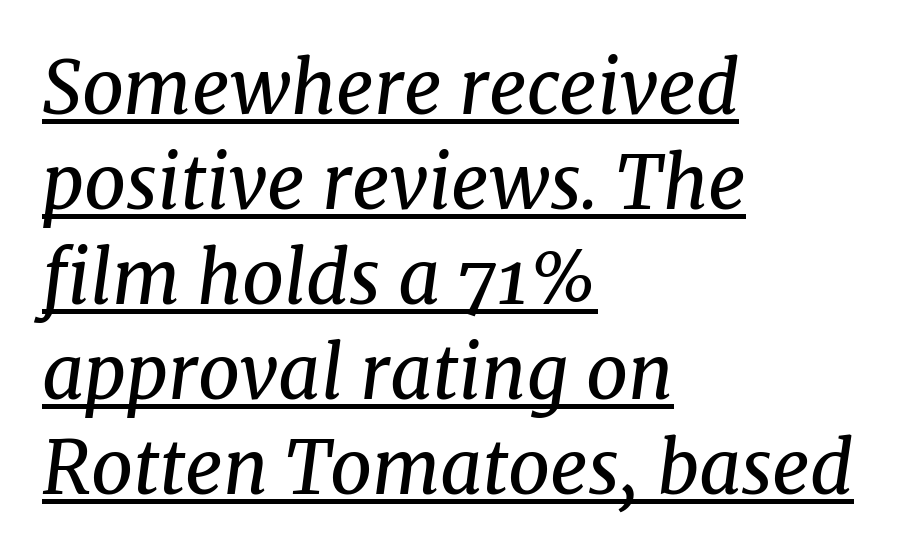
{"serif": "yes", "italic": "yes", "lean": "right", "slant_degrees": 8, "bold": "no", "weight": "regular", "width": "normal", "stroke_contrast": "medium", "x_height": "medium", "monospaced": "no", "underline": "yes", "align": "left", "line_spacing": "normal", "line_spacing_ratio": 1.3, "letter_spacing": "normal", "letter_spacing_em": 0.0, "glyph_px": 73}
